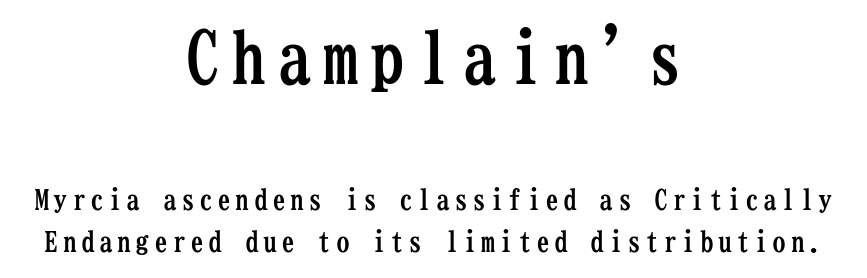
{"serif": "yes", "italic": "no", "bold": "yes", "weight": "semibold", "width": "condensed", "stroke_contrast": "low", "x_height": "medium", "monospaced": "yes", "underline": "no", "align": "center", "line_spacing": "normal", "line_spacing_ratio": 1.51, "larger_block": "first", "size_ratio": 2.54, "glyph_px": 71}
